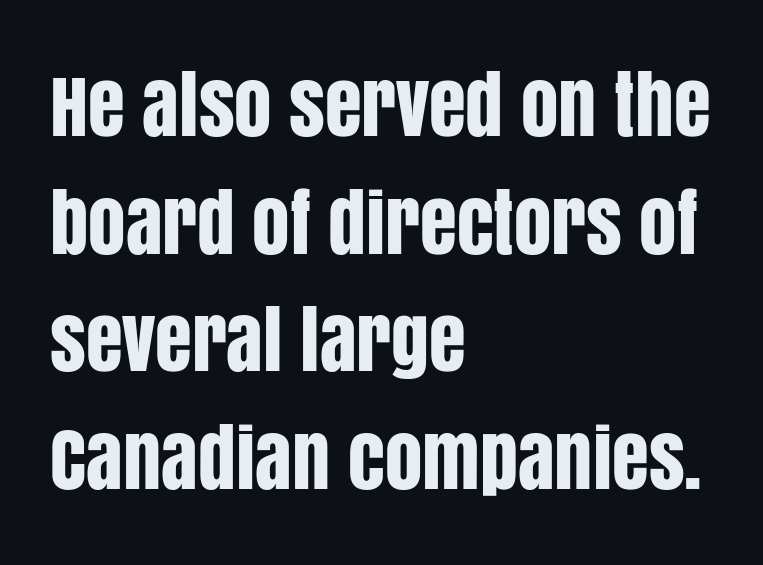
The image shows 75 px condensed sans-serif type, upright; set left-aligned, normal line spacing (1.57x), normal letter spacing, not underlined; low stroke contrast and a large x-height.
